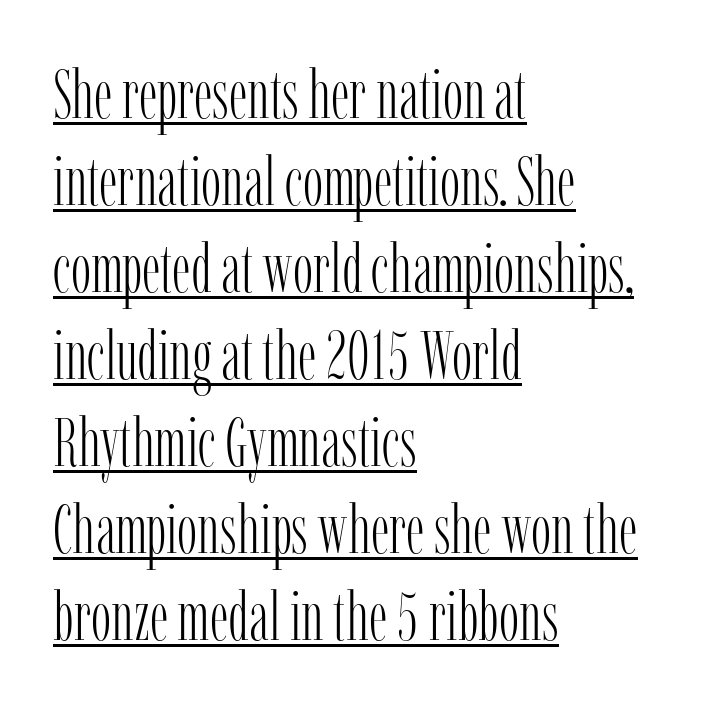
Quick note: underline on. Character widths vary here, with narrow letters taking less room than wide ones. Style check: upright. Left-aligned paragraph, ragged on the right.
